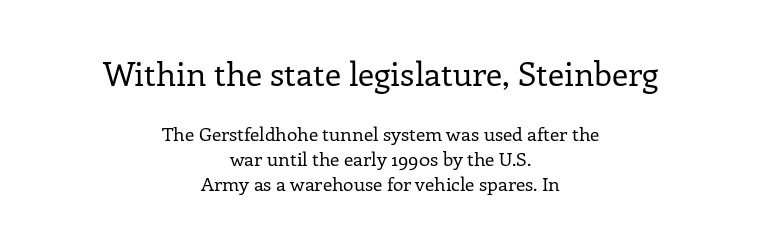
Q: Is the text bold? A: No.
Q: Is the text italic (slanted)? A: No, it is upright.
Q: Is the typeface a serif or a sans-serif typeface? A: Serif.
Q: Is the text underlined? A: No.
Q: How is the paragraph aligned? A: Centered.
Q: Is the spacing between letters normal or unusually wide? A: Normal.
Q: Is the spacing between lines tight, normal or loose? A: Normal.
Q: Which block of text is set in a larger size, the first (top) or the second (bottom)? A: The first (top) one.
Q: Width (condensed, normal, or wide)? A: Normal.
Q: Stroke contrast? A: Low.
Q: x-height? A: Medium.
Q: Monospaced? A: No.
